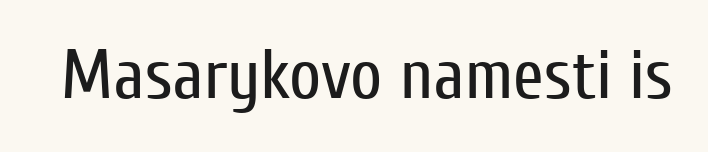
{"serif": "no", "italic": "no", "bold": "no", "weight": "regular", "width": "condensed", "stroke_contrast": "low", "x_height": "medium", "monospaced": "no", "underline": "no", "letter_spacing": "normal", "letter_spacing_em": 0.0, "glyph_px": 70}
